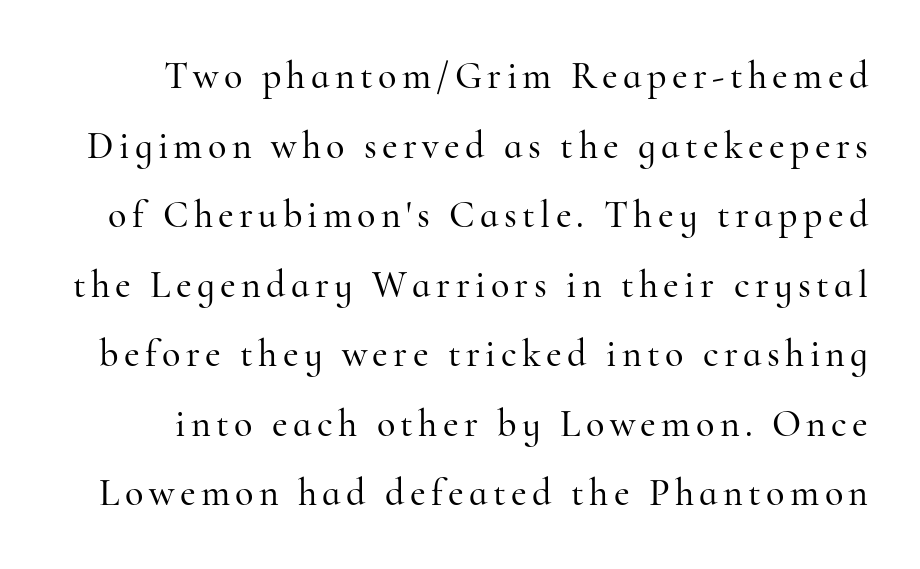
Stroke terminals: seriffed. Style check: upright. Only glyphs here, with clear space below each row. Here the designer chose a conventional face with non-uniform glyph widths.
